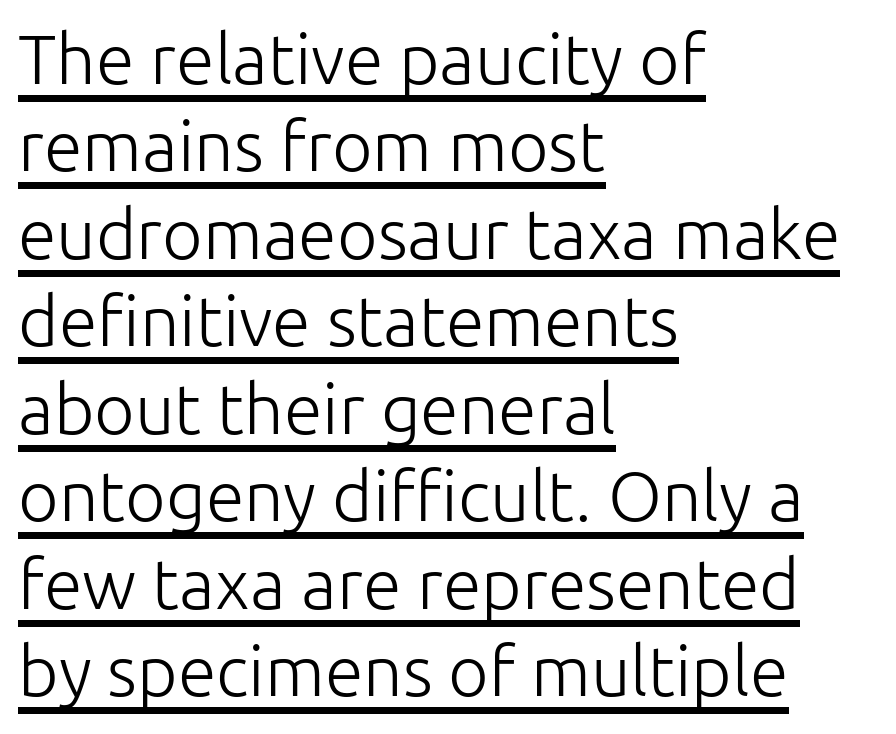
{"serif": "no", "italic": "no", "bold": "no", "weight": "light", "width": "normal", "stroke_contrast": "low", "x_height": "medium", "monospaced": "no", "underline": "yes", "align": "left", "line_spacing": "normal", "line_spacing_ratio": 1.25, "letter_spacing": "normal", "letter_spacing_em": 0.0, "glyph_px": 70}
